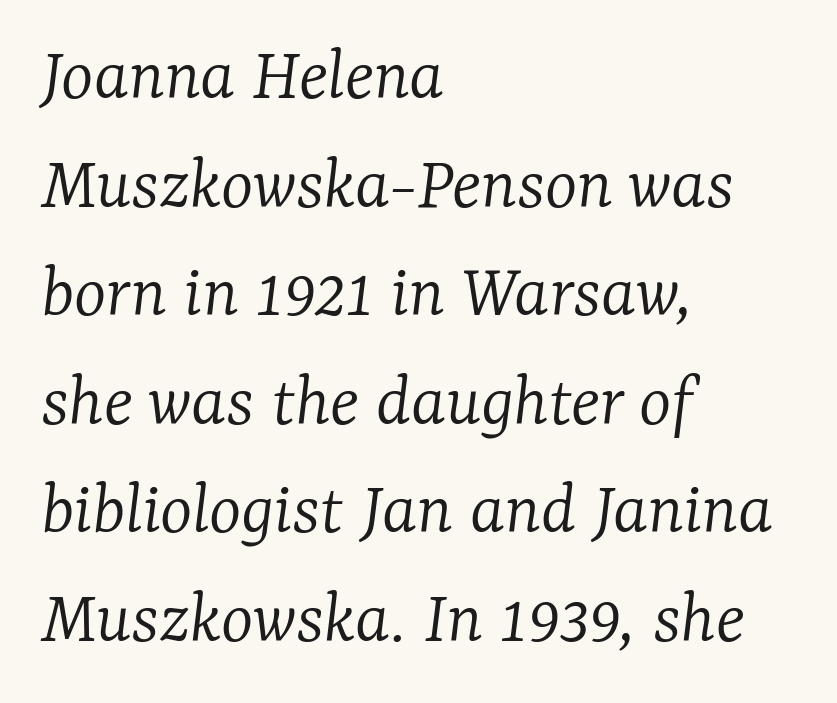
{"serif": "yes", "italic": "yes", "lean": "right", "slant_degrees": 7, "bold": "no", "weight": "light", "width": "normal", "stroke_contrast": "low", "x_height": "medium", "monospaced": "no", "underline": "no", "align": "left", "line_spacing": "normal", "line_spacing_ratio": 1.41, "letter_spacing": "normal", "letter_spacing_em": 0.0, "glyph_px": 77}
